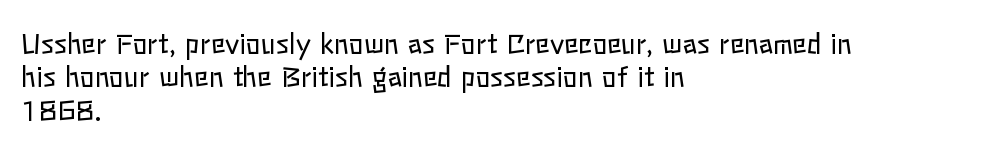
Q: Is the text bold? A: No.
Q: Is the text italic (slanted)? A: No, it is upright.
Q: Is the text underlined? A: No.
Q: How is the paragraph aligned? A: Left-aligned.
Q: Is the spacing between letters normal or unusually wide? A: Normal.
